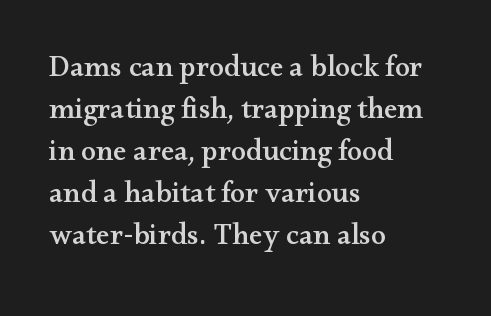
{"serif": "yes", "italic": "no", "width": "wide", "stroke_contrast": "medium", "x_height": "small", "monospaced": "no", "underline": "no", "align": "left", "line_spacing": "normal", "line_spacing_ratio": 1.4, "letter_spacing": "normal", "letter_spacing_em": 0.0, "glyph_px": 30}
